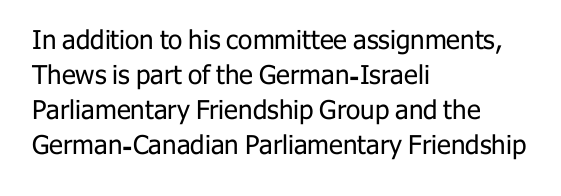
{"italic": "no", "bold": "no", "underline": "no", "align": "left", "line_spacing": "normal", "line_spacing_ratio": 1.34, "letter_spacing": "normal", "letter_spacing_em": 0.0, "glyph_px": 26}
